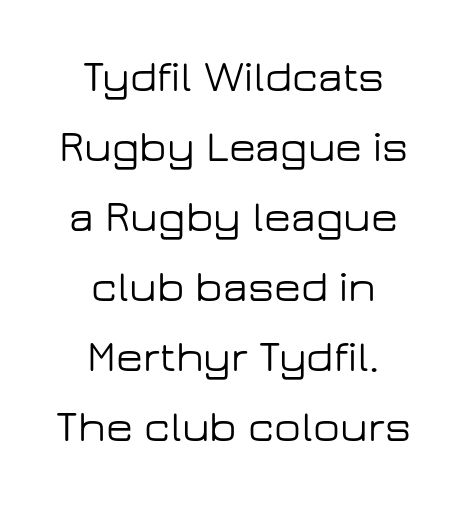
The image shows 44 px wide sans-serif type, upright; set centered, normal line spacing (1.59x), normal letter spacing, not underlined; low stroke contrast and a medium x-height.
